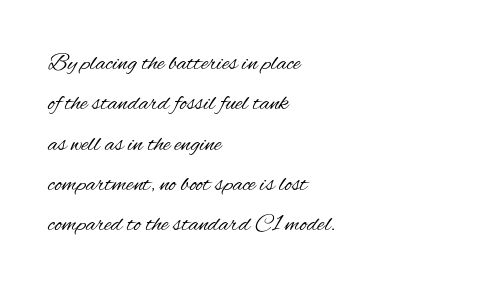
Q: Is the text bold? A: No.
Q: Is the text italic (slanted)? A: Yes.
Q: Is the text underlined? A: No.
Q: How is the paragraph aligned? A: Left-aligned.
Q: Is the spacing between letters normal or unusually wide? A: Normal.
Q: Is the spacing between lines tight, normal or loose? A: Normal.
